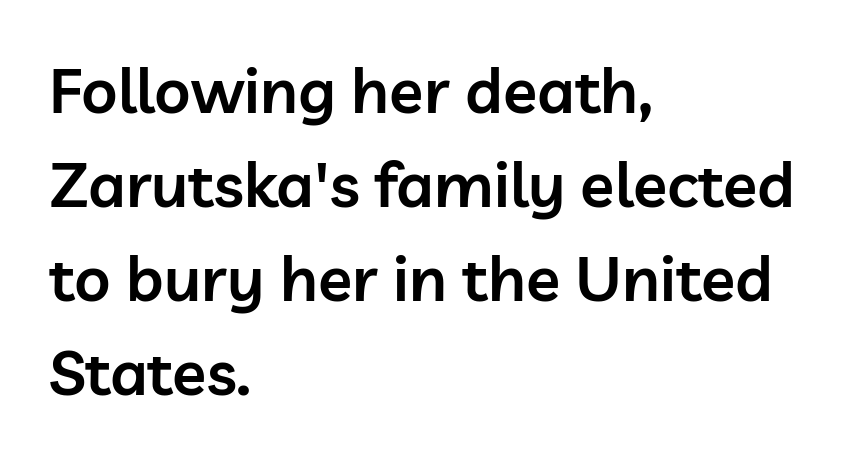
Q: Is the text bold? A: Semi-bold.
Q: Is the text italic (slanted)? A: No, it is upright.
Q: Is the typeface a serif or a sans-serif typeface? A: Sans-serif.
Q: Is the text underlined? A: No.
Q: How is the paragraph aligned? A: Left-aligned.
Q: Is the spacing between letters normal or unusually wide? A: Normal.
Q: Is the spacing between lines tight, normal or loose? A: Normal.
Q: Width (condensed, normal, or wide)? A: Normal.
Q: Stroke contrast? A: Low.
Q: x-height? A: Medium.
Q: Monospaced? A: No.
